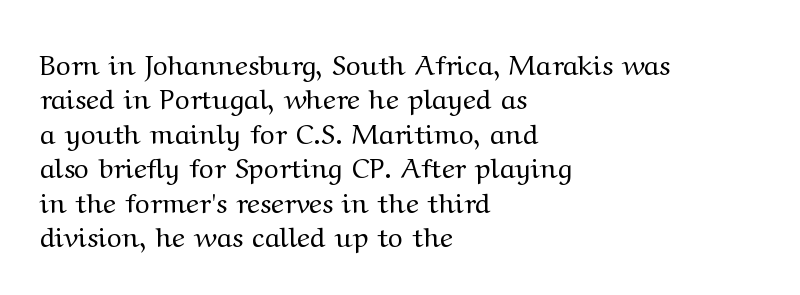
Q: Is the text bold? A: No.
Q: Is the text italic (slanted)? A: No, it is upright.
Q: Is the typeface a serif or a sans-serif typeface? A: Serif.
Q: Is the text underlined? A: No.
Q: How is the paragraph aligned? A: Left-aligned.
Q: Is the spacing between letters normal or unusually wide? A: Normal.
Q: Width (condensed, normal, or wide)? A: Wide.
Q: Stroke contrast? A: Medium.
Q: x-height? A: Medium.
Q: Monospaced? A: No.
